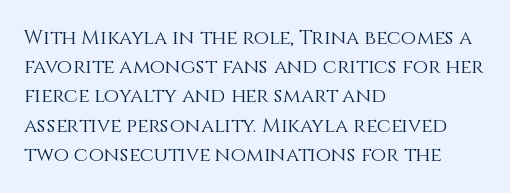
{"italic": "no", "bold": "no", "underline": "no", "align": "left", "line_spacing": "normal", "line_spacing_ratio": 1.46, "letter_spacing": "normal", "letter_spacing_em": 0.0, "glyph_px": 20}
